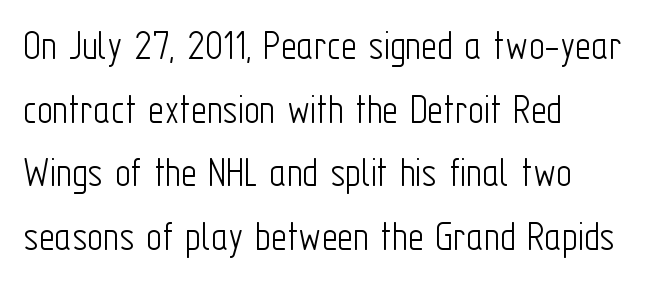
{"serif": "no", "italic": "no", "bold": "no", "weight": "light", "width": "condensed", "stroke_contrast": "low", "x_height": "medium", "monospaced": "no", "underline": "no", "align": "left", "line_spacing": "normal", "line_spacing_ratio": 1.48, "letter_spacing": "normal", "letter_spacing_em": 0.0, "glyph_px": 43}
